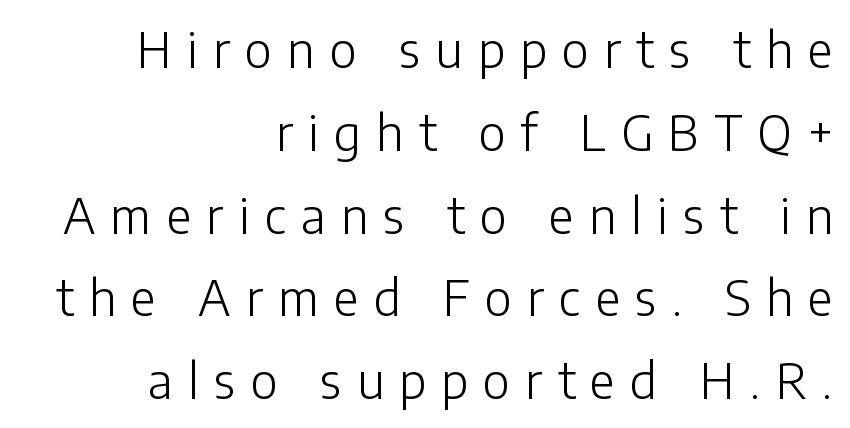
Q: Is the text bold? A: No.
Q: Is the text italic (slanted)? A: No, it is upright.
Q: Is the typeface a serif or a sans-serif typeface? A: Sans-serif.
Q: Is the text underlined? A: No.
Q: How is the paragraph aligned? A: Right-aligned.
Q: Is the spacing between letters normal or unusually wide? A: Unusually wide.
Q: Is the spacing between lines tight, normal or loose? A: Normal.
Q: Width (condensed, normal, or wide)? A: Normal.
Q: Stroke contrast? A: Low.
Q: x-height? A: Medium.
Q: Monospaced? A: No.
